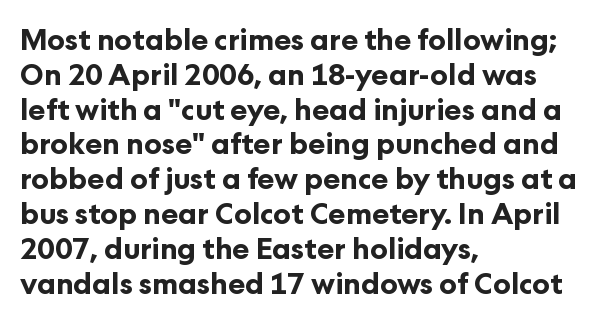
Q: Is the text bold? A: Yes.
Q: Is the text italic (slanted)? A: No, it is upright.
Q: Is the typeface a serif or a sans-serif typeface? A: Sans-serif.
Q: Is the text underlined? A: No.
Q: How is the paragraph aligned? A: Left-aligned.
Q: Is the spacing between letters normal or unusually wide? A: Normal.
Q: Width (condensed, normal, or wide)? A: Normal.
Q: Stroke contrast? A: Low.
Q: x-height? A: Medium.
Q: Monospaced? A: No.
